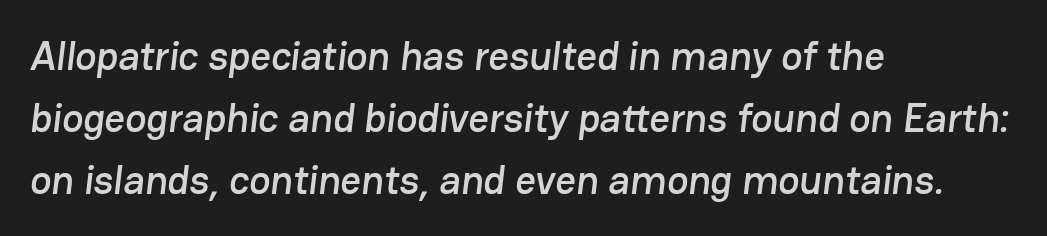
{"serif": "no", "width": "normal", "stroke_contrast": "low", "x_height": "medium", "monospaced": "no", "underline": "no", "align": "left", "line_spacing": "normal", "line_spacing_ratio": 1.55, "letter_spacing": "normal", "letter_spacing_em": 0.0, "glyph_px": 40}
